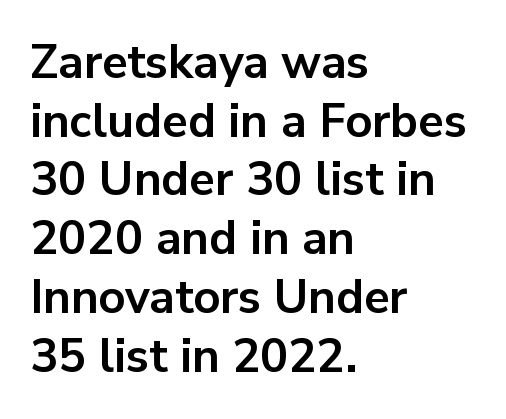
Q: Is the text bold? A: Yes.
Q: Is the text italic (slanted)? A: No, it is upright.
Q: Is the typeface a serif or a sans-serif typeface? A: Sans-serif.
Q: Is the text underlined? A: No.
Q: How is the paragraph aligned? A: Left-aligned.
Q: Is the spacing between letters normal or unusually wide? A: Normal.
Q: Is the spacing between lines tight, normal or loose? A: Normal.
Q: Width (condensed, normal, or wide)? A: Normal.
Q: Stroke contrast? A: Low.
Q: x-height? A: Medium.
Q: Monospaced? A: No.
